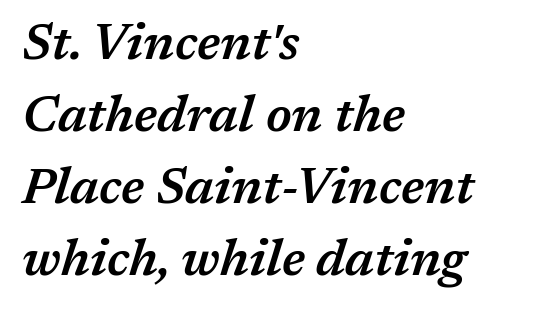
{"italic": "yes", "lean": "right", "slant_degrees": 17, "bold": "semi", "weight": "semibold", "width": "normal", "stroke_contrast": "medium", "x_height": "medium", "monospaced": "no", "underline": "no", "align": "left", "line_spacing": "normal", "line_spacing_ratio": 1.44, "letter_spacing": "normal", "letter_spacing_em": 0.0, "glyph_px": 50}
